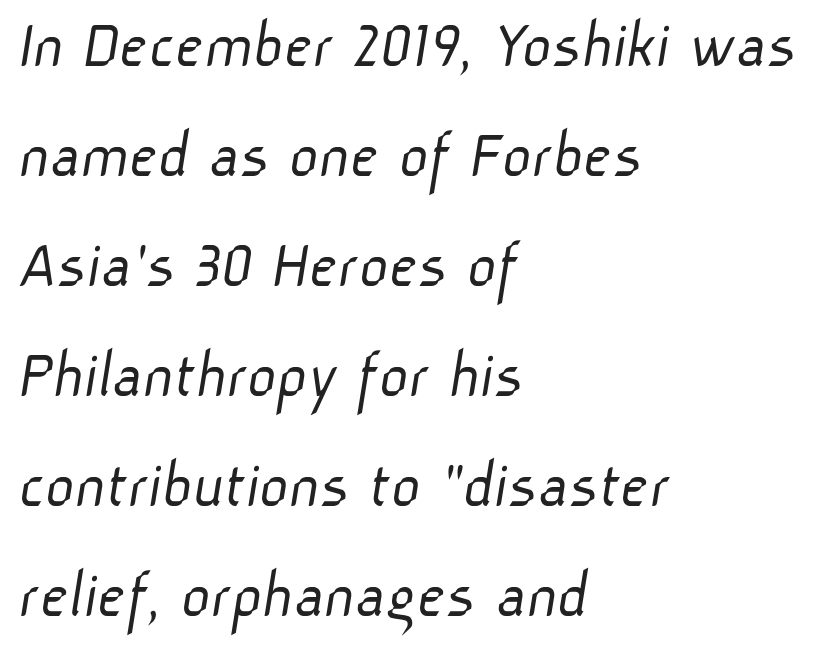
Caption: face not bold, strokes unweighted. Check the space under the baseline: it is left empty. The passage shown has conventional tracking throughout. The font family rendered here belongs to the sans-serif group. Is this a fixed-width face? No — the glyphs have proportional, varying widths.
